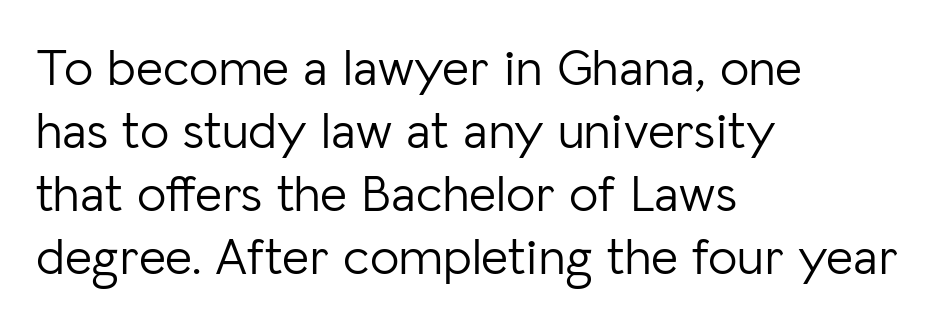
Q: Is the text bold? A: No.
Q: Is the text italic (slanted)? A: No, it is upright.
Q: Is the typeface a serif or a sans-serif typeface? A: Sans-serif.
Q: Is the text underlined? A: No.
Q: How is the paragraph aligned? A: Left-aligned.
Q: Is the spacing between letters normal or unusually wide? A: Normal.
Q: Width (condensed, normal, or wide)? A: Normal.
Q: Stroke contrast? A: Low.
Q: x-height? A: Medium.
Q: Monospaced? A: No.
